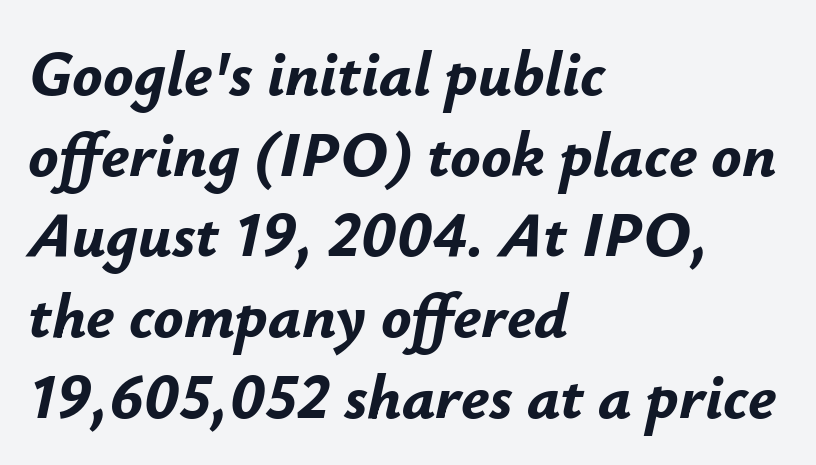
The image shows 63 px bold type, italic (leaning right); set left-aligned, normal line spacing (1.28x), normal letter spacing, not underlined; low stroke contrast and a small x-height.
